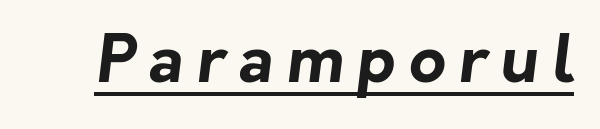
Is this a fixed-width face? No — the glyphs have proportional, varying widths. These lines have a slow, spaced-out rhythm from letter to letter. Look at the stroke-to-counter ratio: heavy, a bold. You can tell from the bare stems that sans-serif type was used. Is there an underline? Yes — a line sits under the letters.
